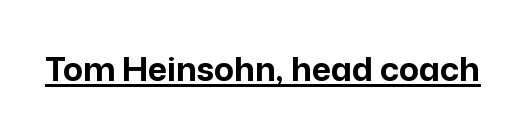
You can tell from the bare stems that sans-serif type was used. These lines carry a lot of weight — the face is fully bold. The letters sit at their default tracking, neither squeezed nor spread. Varying glyph widths throughout — classic text-font behaviour. Quick note: underline on.
